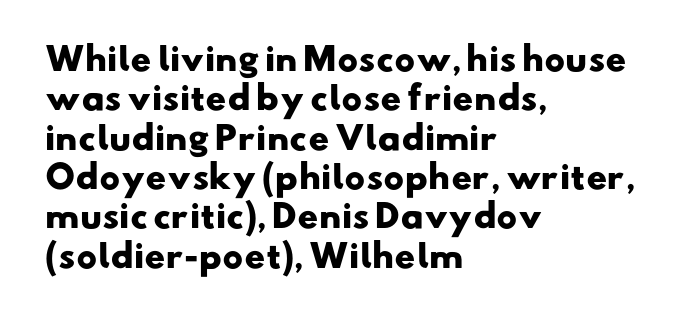
The image shows 32 px heavy, wide sans-serif type; set left-aligned, line spacing 1.23x, normal letter spacing, not underlined; low stroke contrast and a small x-height.
